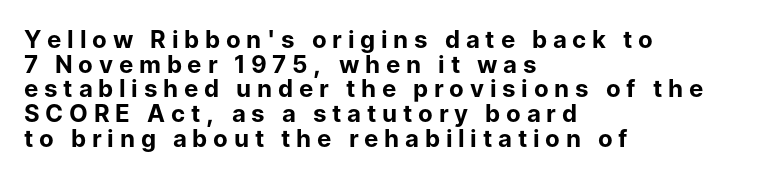
Reading down the column, the eye jumps only a short way to each next line. Students, note that the glyphs here are deliberately spaced far apart. This is the regular roman posture of the typeface. A dark, heavy texture on the line: the type is bold.
